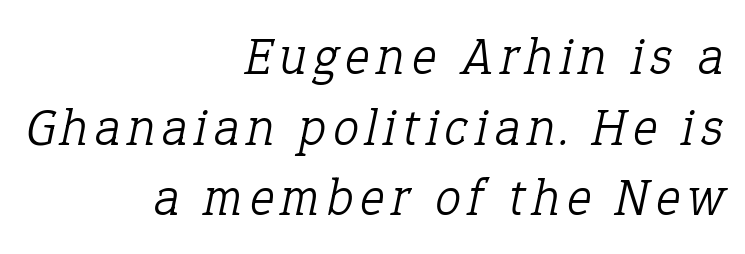
Layout note: lines flush right. The words here are not underlined. Each letter keeps its own natural width here, so spacing adapts to shape. Vertical spacing — default. Letterform terminals end in serifs throughout the passage.
